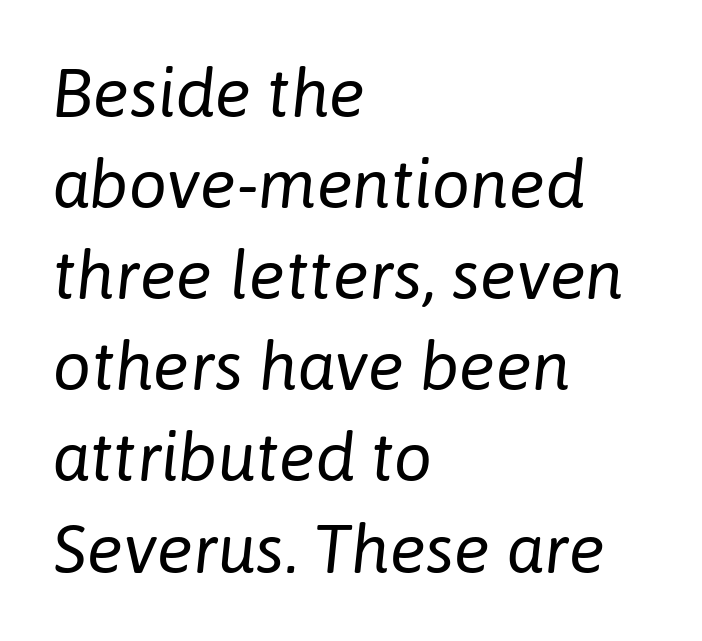
Check the space under the baseline: it is left empty. The gaps between neighbouring characters are ordinary and unremarkable. Whoever set this chose a conventional vertical rhythm. The compositor pushed each line to the left boundary. Unbolded letterforms with no extra heft. Note the varied advance widths — an 'i' is clearly narrower than an 'm'.
